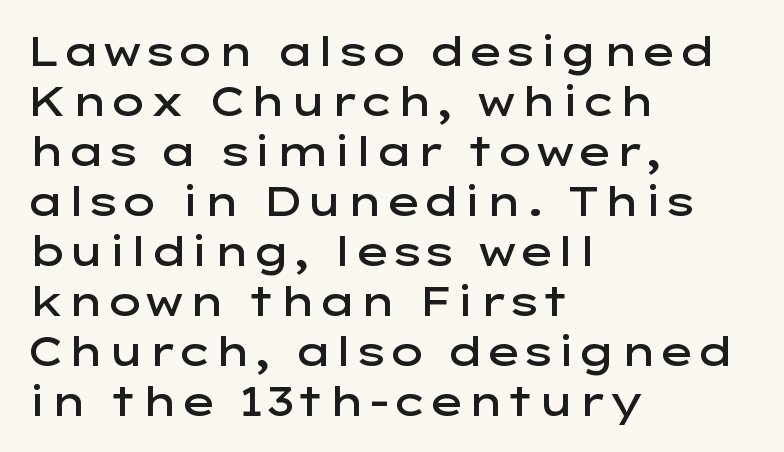
The image shows 40 px semibold, wide sans-serif type, upright; set left-aligned, normal line spacing (1.25x), normal letter spacing, not underlined; low stroke contrast and a medium x-height.
